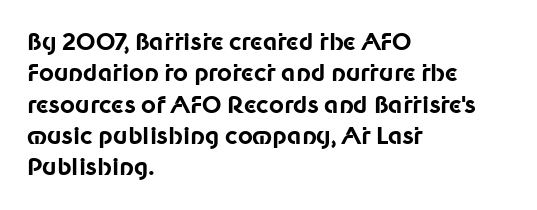
If you drew a line through each stem, it would be perfectly vertical. The face used here has the dense, thick strokes of a bold. All the whitespace from short lines collects on the right. Observe the ordinary spacing: letters are neighbours, not strangers. Rule under the text: the space is simply empty.
